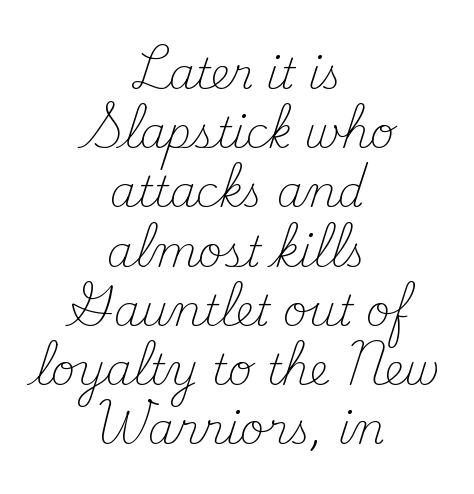
The image shows 42 px light serif type; set centered, normal line spacing (1.41x), normal letter spacing, not underlined; medium stroke contrast and a small x-height.
